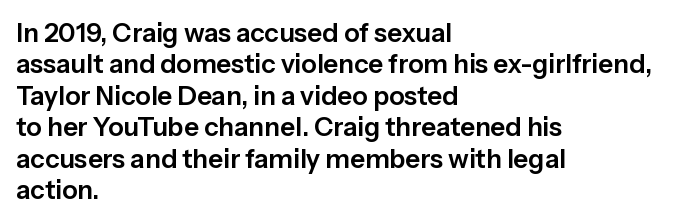
Q: Is the text italic (slanted)? A: No, it is upright.
Q: Is the text underlined? A: No.
Q: How is the paragraph aligned? A: Left-aligned.
Q: Is the spacing between letters normal or unusually wide? A: Normal.
